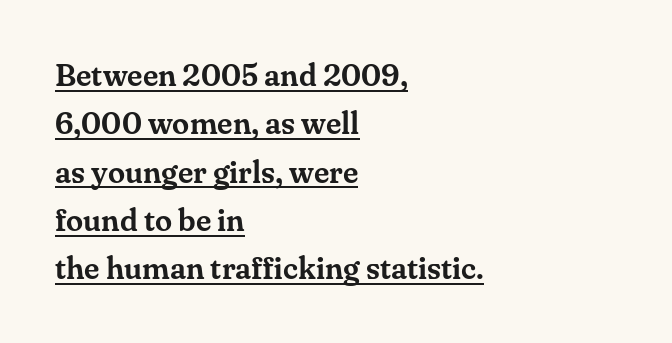
{"serif": "yes", "italic": "no", "width": "normal", "stroke_contrast": "medium", "x_height": "small", "monospaced": "no", "underline": "yes", "align": "left", "line_spacing": "normal", "line_spacing_ratio": 1.56, "letter_spacing": "normal", "letter_spacing_em": 0.0, "glyph_px": 31}
